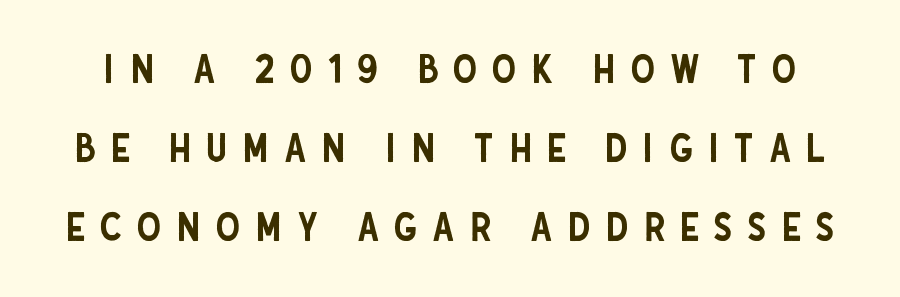
The image shows 39 px condensed sans-serif type, upright; set loose line spacing (2.03x), unusually wide letter spacing (+0.38 em), not underlined; low stroke contrast and a large x-height.
